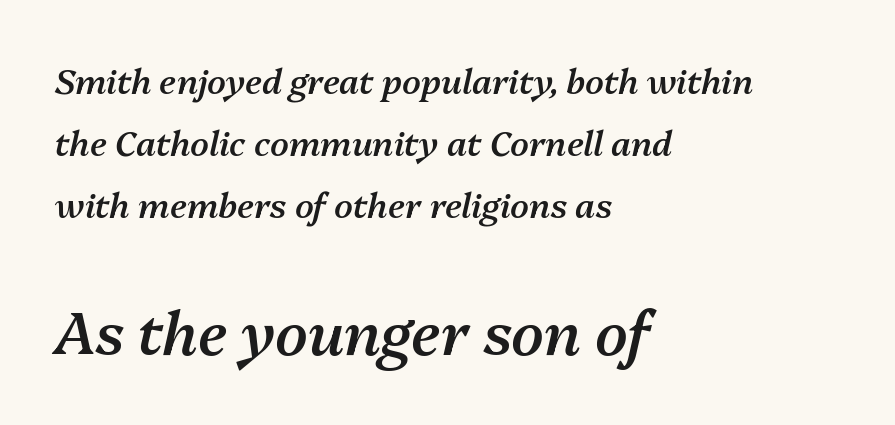
The image shows 59 px semibold type, italic (leaning right); set left-aligned, line spacing 1.82x, normal letter spacing, not underlined; the second (bottom) block is 1.74x larger; medium stroke contrast and a medium x-height.
